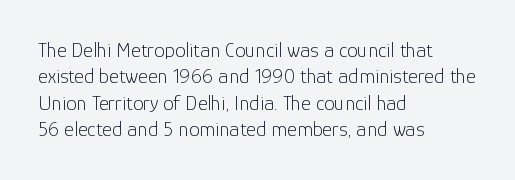
The image shows 21 px text type, upright; set left-aligned, normal line spacing (1.26x), normal letter spacing, not underlined.
